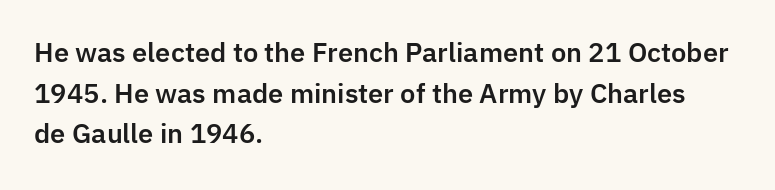
Q: Is the text italic (slanted)? A: No, it is upright.
Q: Is the text underlined? A: No.
Q: How is the paragraph aligned? A: Left-aligned.
Q: Is the spacing between letters normal or unusually wide? A: Normal.
Q: Is the spacing between lines tight, normal or loose? A: Normal.
